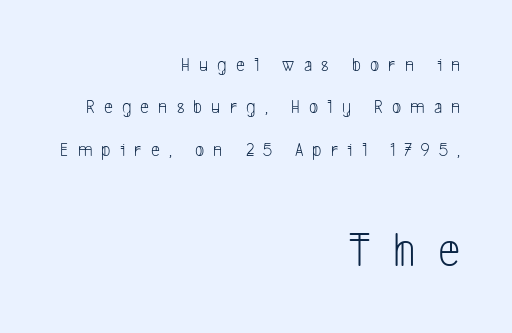
{"serif": "no", "bold": "no", "weight": "light", "width": "condensed", "stroke_contrast": "low", "x_height": "medium", "monospaced": "no", "underline": "no", "align": "right", "line_spacing": "loose", "line_spacing_ratio": 2.12, "letter_spacing": "wide", "letter_spacing_em": 0.46, "larger_block": "second", "size_ratio": 2.5, "glyph_px": 50}
